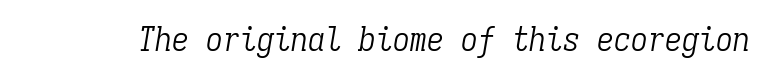
Q: Is the text bold? A: No.
Q: Is the text italic (slanted)? A: Yes, it leans right by about 9 degrees.
Q: Is the typeface a serif or a sans-serif typeface? A: Serif.
Q: Is the text underlined? A: No.
Q: Is the spacing between letters normal or unusually wide? A: Normal.
Q: Width (condensed, normal, or wide)? A: Condensed.
Q: Stroke contrast? A: Low.
Q: x-height? A: Medium.
Q: Monospaced? A: Yes.
